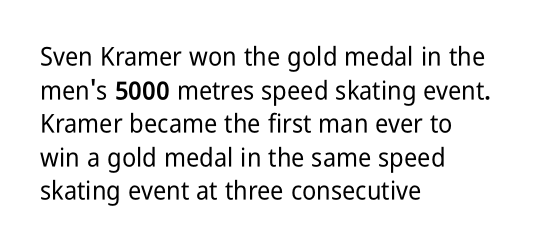
{"italic": "no", "underline": "no", "align": "left", "line_spacing": "normal", "line_spacing_ratio": 1.29, "letter_spacing": "normal", "letter_spacing_em": 0.0, "glyph_px": 26}
